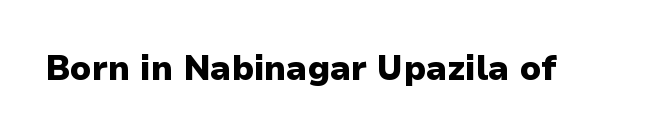
The image shows 34 px heavy sans-serif type, upright; set normal letter spacing, not underlined; low stroke contrast and a medium x-height.
